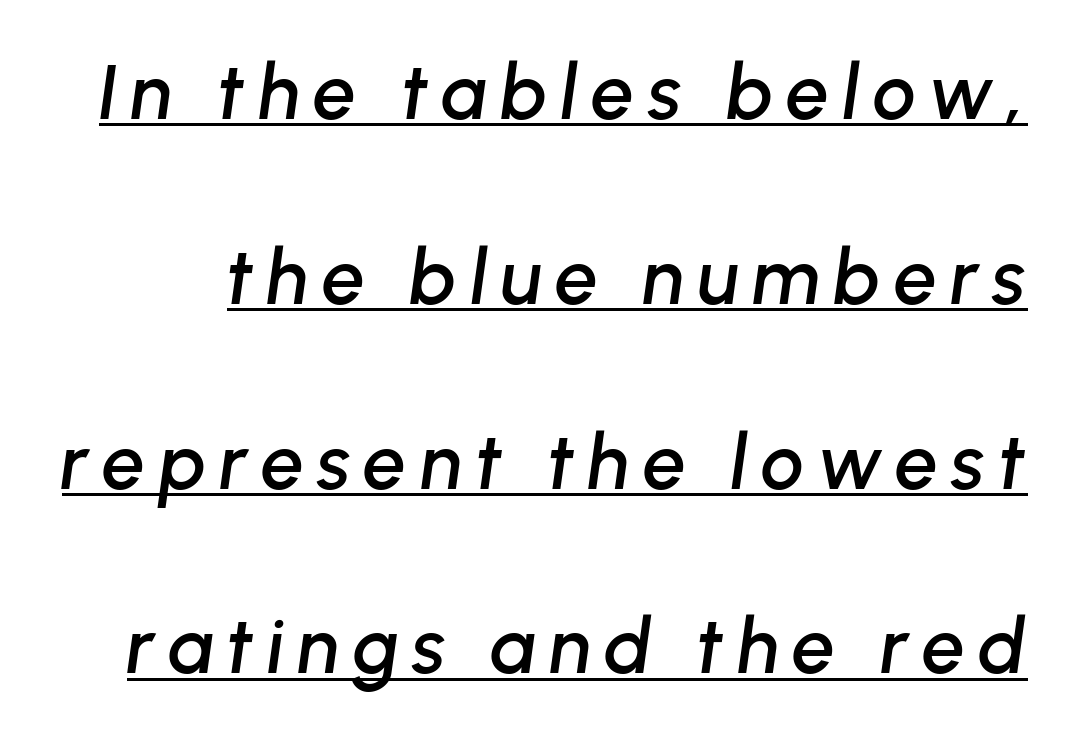
Q: Is the text italic (slanted)? A: Yes, it leans right by about 8 degrees.
Q: Is the text underlined? A: Yes.
Q: Is the spacing between lines tight, normal or loose? A: Loose.
Q: Width (condensed, normal, or wide)? A: Normal.
Q: Stroke contrast? A: Low.
Q: x-height? A: Medium.
Q: Monospaced? A: No.
